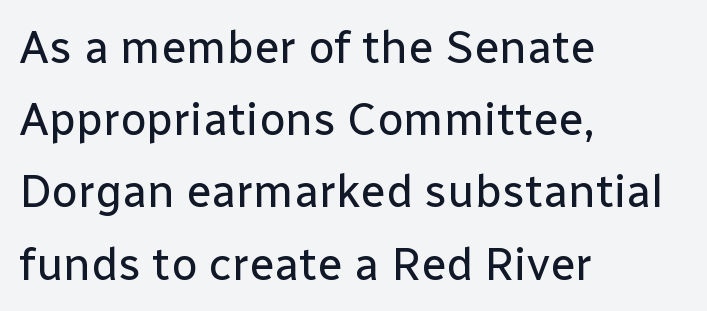
The image shows 46 px regular-weight sans-serif type, upright; set left-aligned, normal line spacing (1.57x), normal letter spacing, not underlined; low stroke contrast and a medium x-height.
